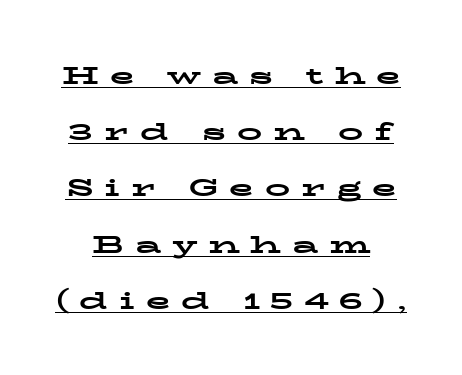
Q: Is the text bold? A: Yes.
Q: Is the text italic (slanted)? A: No, it is upright.
Q: Is the text underlined? A: Yes.
Q: Is the spacing between letters normal or unusually wide? A: Unusually wide.
Q: Is the spacing between lines tight, normal or loose? A: Loose.
